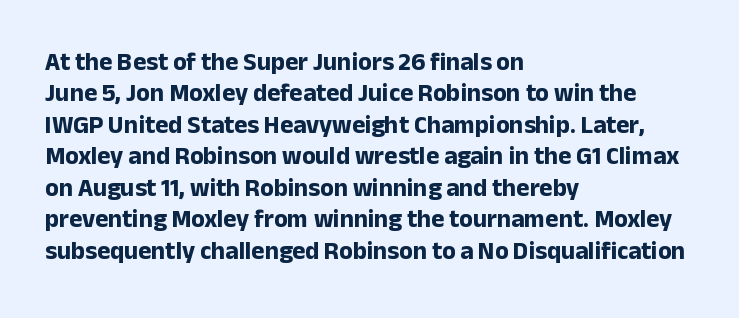
The image shows 25 px bold type, upright; set left-aligned, normal line spacing (1.26x), normal letter spacing, not underlined.
